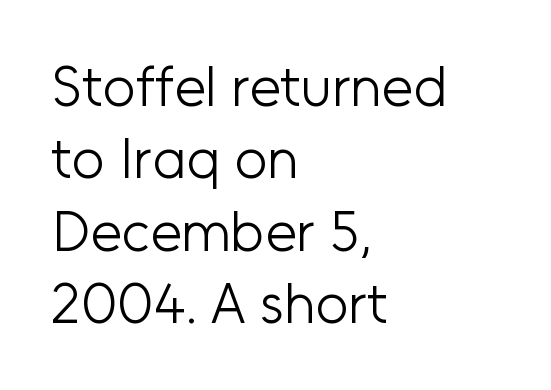
The image shows 57 px light sans-serif type, upright; set left-aligned, normal line spacing (1.27x), normal letter spacing, not underlined; low stroke contrast and a medium x-height.
